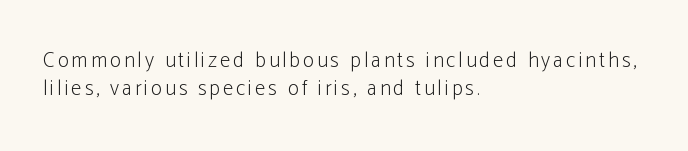
The image shows 21 px text type, upright; set left-aligned, normal line spacing (1.35x), not underlined.
